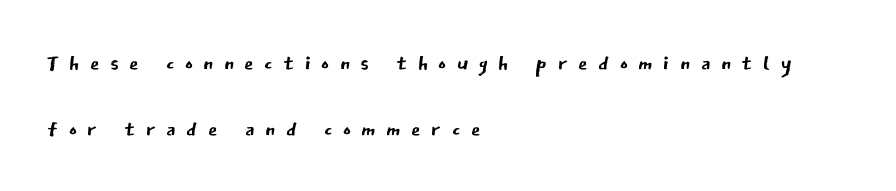
The block of text is sparse from top to bottom, with ample space between rows. Stroke thickness stays within the range of a standard reading face or lighter. Short and long lines alike share a common starting point at left. The rendering uses natural spacing where letterforms have individual widths. Are there feet on the stems? There aren't — it's a sans. Glyph-to-glyph distance is far greater than everyday printed text.
